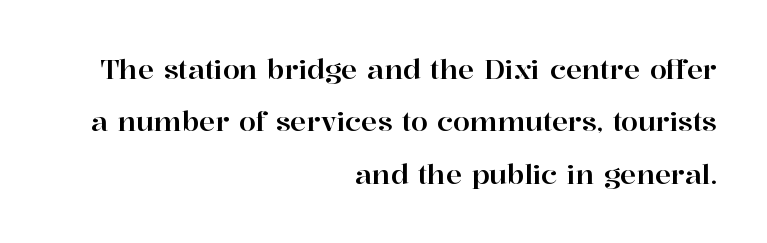
The area under the type is left untouched. When letters stand straight like this, we call the style roman or upright. A typesetter would call this leading open, well beyond the default. The horizontal fit of the characters is conventional and even. The lines in this sample share a right terminus and differ only in where they begin.
